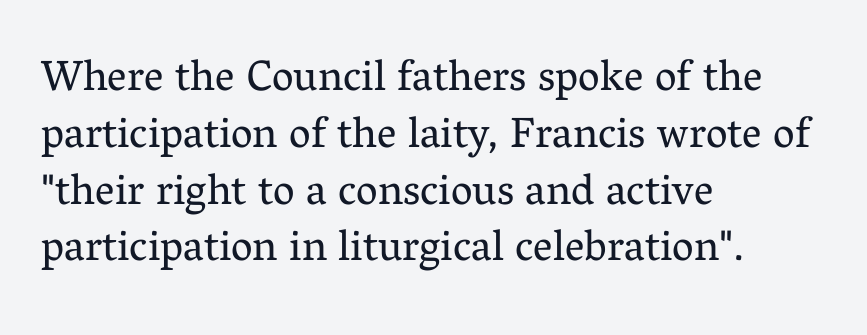
Q: Is the text bold? A: No.
Q: Is the text italic (slanted)? A: No, it is upright.
Q: Is the typeface a serif or a sans-serif typeface? A: Serif.
Q: Is the text underlined? A: No.
Q: How is the paragraph aligned? A: Left-aligned.
Q: Is the spacing between letters normal or unusually wide? A: Normal.
Q: Is the spacing between lines tight, normal or loose? A: Normal.
Q: Width (condensed, normal, or wide)? A: Normal.
Q: Stroke contrast? A: Medium.
Q: x-height? A: Medium.
Q: Monospaced? A: No.
